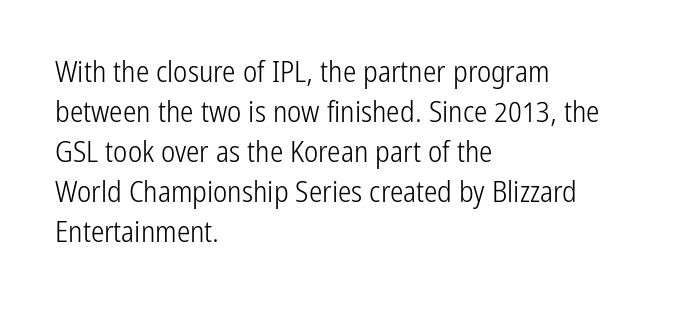
The image shows 30 px light, condensed sans-serif type, upright; set left-aligned, normal line spacing (1.33x), normal letter spacing, not underlined; low stroke contrast and a medium x-height.
